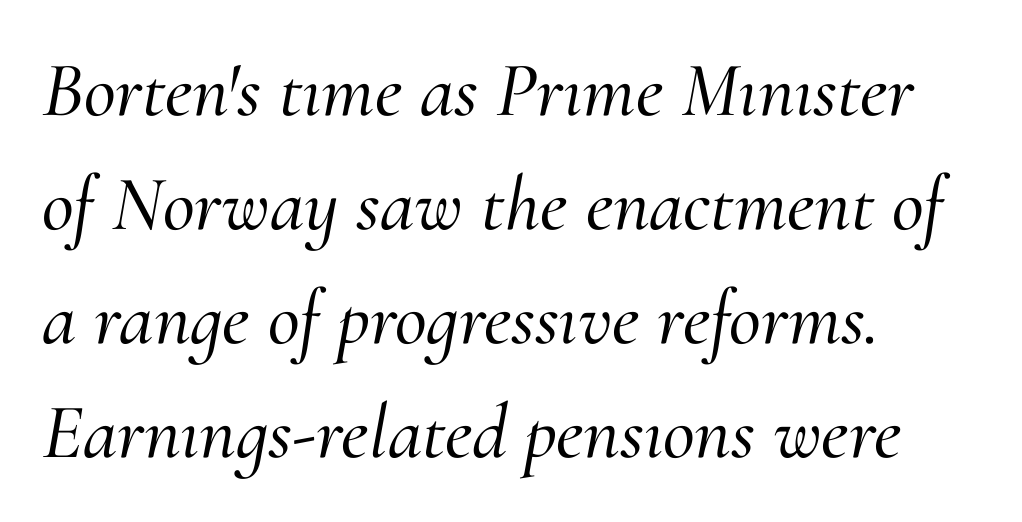
Summary of vertical rhythm: regular, with standard interline spacing. This is oblique type, the kind used for emphasis or titles. Line starts are locked; line ends wander. What stands out about the letter spacing? Nothing — it is the standard amount. Character widths vary here, with narrow letters taking less room than wide ones.
